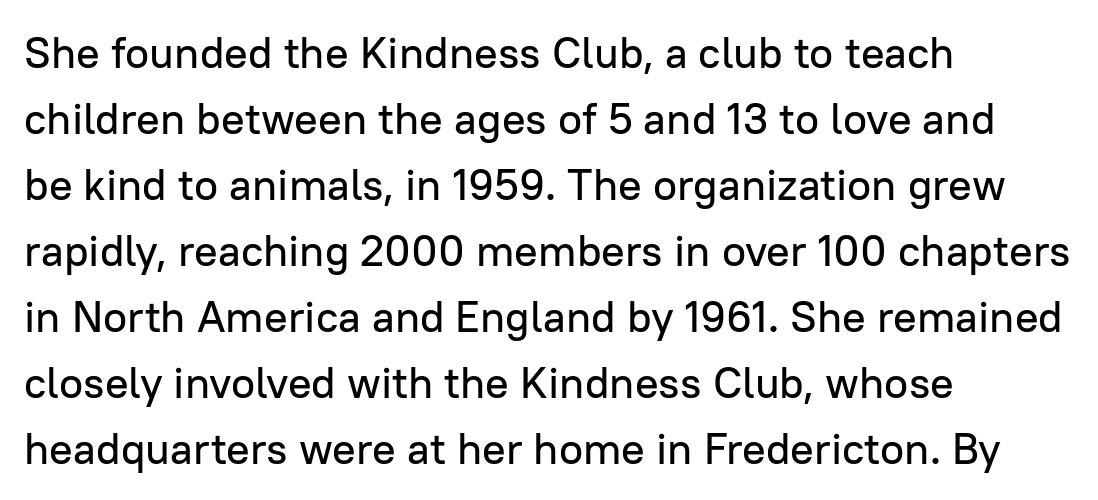
The image shows 44 px sans-serif type, upright; set left-aligned, normal line spacing (1.5x), normal letter spacing, not underlined; low stroke contrast and a medium x-height.
